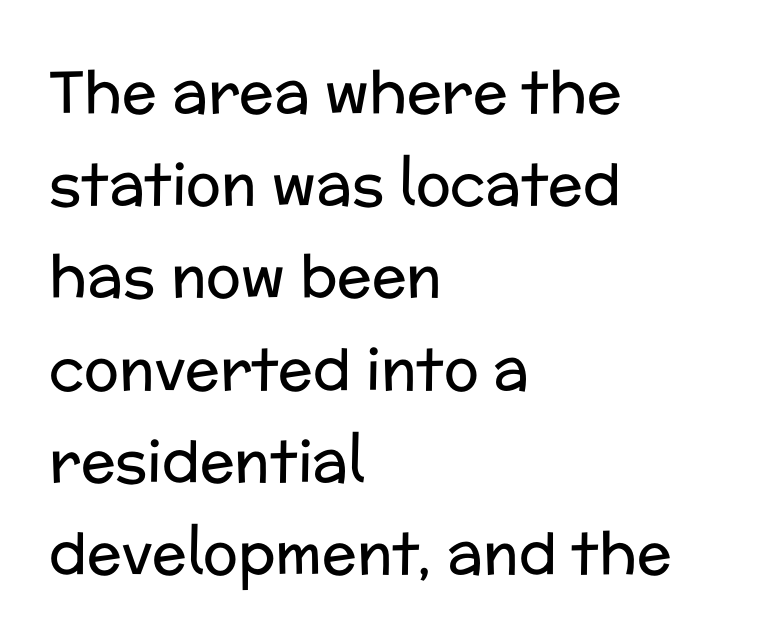
Does the copy run flush right? No — it runs flush left. The letters stand straight up with perfectly vertical stems. Do the characters align in a grid? No, the font is proportional. Bold? No — there's no thickening of the strokes. The face used here is a sans, in the tradition of grotesques and geometrics. No extra tracking has been applied to these lines.
